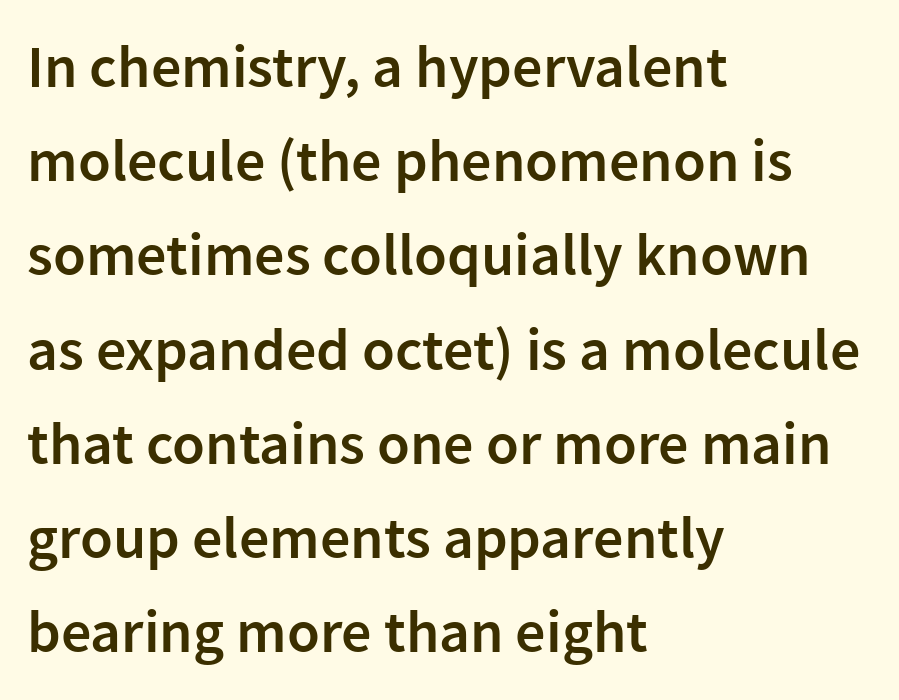
Q: Is the text bold? A: Semi-bold.
Q: Is the text italic (slanted)? A: No, it is upright.
Q: Is the typeface a serif or a sans-serif typeface? A: Sans-serif.
Q: Is the text underlined? A: No.
Q: How is the paragraph aligned? A: Left-aligned.
Q: Is the spacing between letters normal or unusually wide? A: Normal.
Q: Is the spacing between lines tight, normal or loose? A: Normal.
Q: Width (condensed, normal, or wide)? A: Normal.
Q: Stroke contrast? A: Low.
Q: x-height? A: Medium.
Q: Monospaced? A: No.
